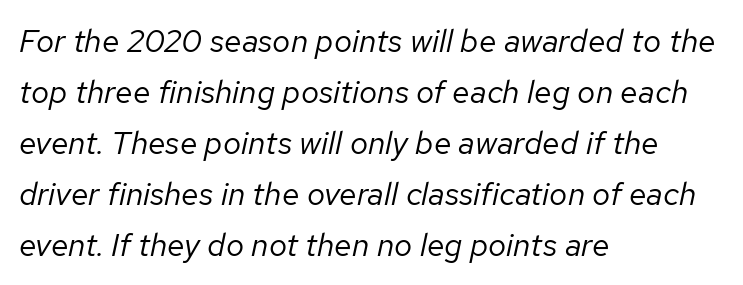
Beneath every word, the page is bare. Reading down the block, your eye returns to a fixed left position each line. Interline gaps are of average width in this sample. The gaps between neighbouring characters are ordinary and unremarkable.
